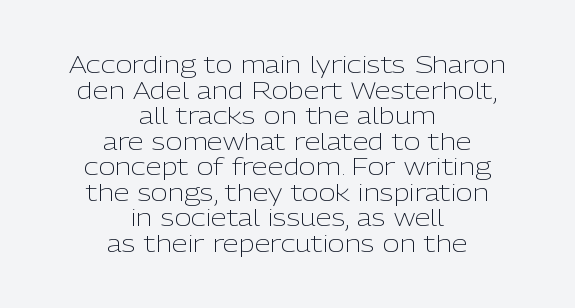
The image shows 23 px text type, upright; set centered, tight line spacing (1.11x), normal letter spacing, not underlined.
